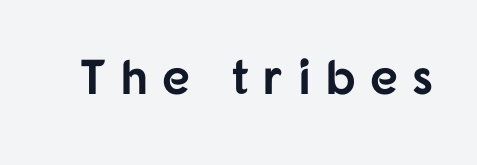
The axis of the letterforms is exactly vertical. The passage shown is typed in a proportional face where columns would drift. Has an underline been added? It has not. These lines carry a lot of weight — the face is fully bold. Check where the strokes stop: nothing finishes them off — pure sans. Here the glyphs are tracked loosely, breaking word shapes into spaced letters.
